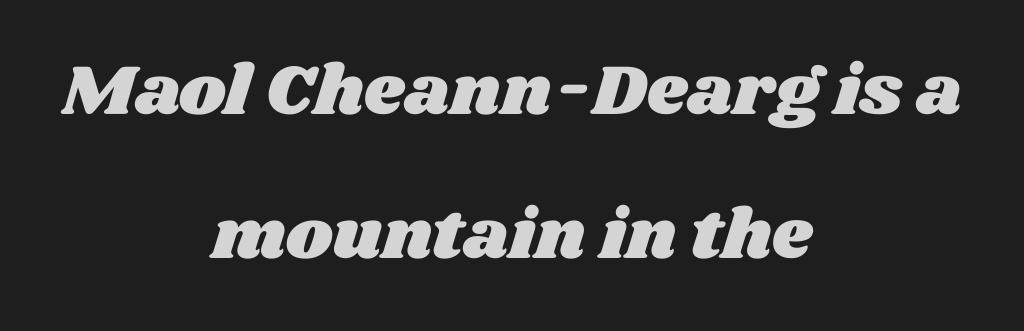
Q: Is the text underlined? A: No.
Q: How is the paragraph aligned? A: Centered.
Q: Is the spacing between letters normal or unusually wide? A: Normal.
Q: Is the spacing between lines tight, normal or loose? A: Loose.
Q: Width (condensed, normal, or wide)? A: Wide.
Q: Stroke contrast? A: Medium.
Q: x-height? A: Large.
Q: Monospaced? A: No.
